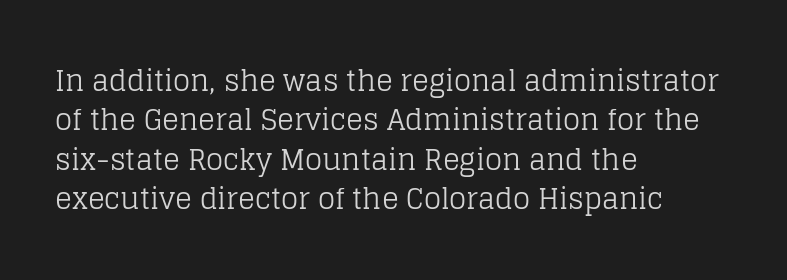
Q: Is the text bold? A: No.
Q: Is the text italic (slanted)? A: No, it is upright.
Q: Is the typeface a serif or a sans-serif typeface? A: Serif.
Q: Is the text underlined? A: No.
Q: How is the paragraph aligned? A: Left-aligned.
Q: Is the spacing between letters normal or unusually wide? A: Normal.
Q: Is the spacing between lines tight, normal or loose? A: Normal.
Q: Width (condensed, normal, or wide)? A: Normal.
Q: Stroke contrast? A: Low.
Q: x-height? A: Large.
Q: Monospaced? A: No.
